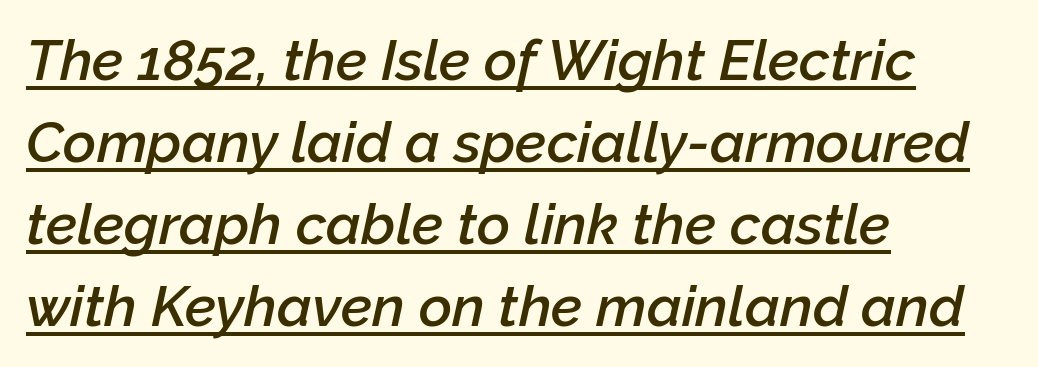
The typesetter has applied underlining to the passage shown. Note the varied advance widths — an 'i' is clearly narrower than an 'm'. Honestly, the row spacing looks completely unremarkable. The rag falls on the right side of this text block. How heavy is the stroke? Medium-heavy — a semibold, shy of bold.
